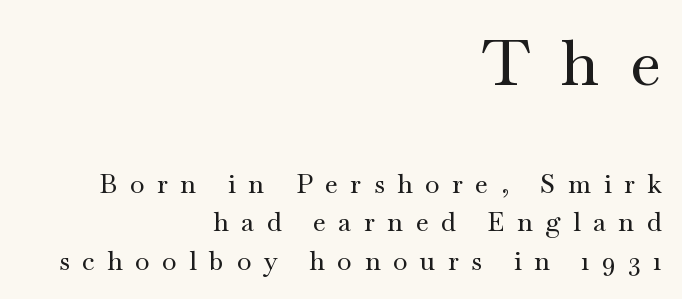
Q: Is the text italic (slanted)? A: No, it is upright.
Q: Is the typeface a serif or a sans-serif typeface? A: Serif.
Q: Is the text underlined? A: No.
Q: How is the paragraph aligned? A: Right-aligned.
Q: Is the spacing between letters normal or unusually wide? A: Unusually wide.
Q: Is the spacing between lines tight, normal or loose? A: Normal.
Q: Which block of text is set in a larger size, the first (top) or the second (bottom)? A: The first (top) one.
Q: Width (condensed, normal, or wide)? A: Wide.
Q: Stroke contrast? A: Medium.
Q: x-height? A: Small.
Q: Monospaced? A: No.
